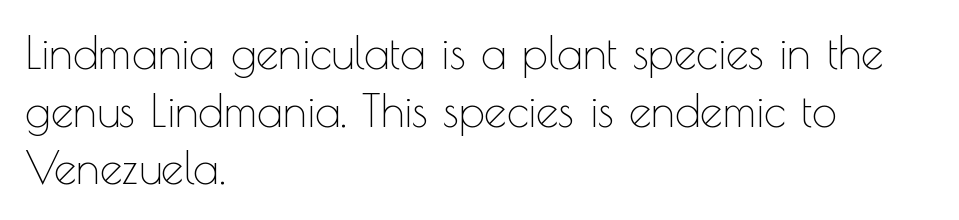
Alignment: flush left. A bare baseline throughout the passage. The specimen reads as upright at a glance. Students, note that the glyphs here touch the page at normal intervals. Quick note: interline space is typical. Varying glyph widths throughout — classic text-font behaviour.
